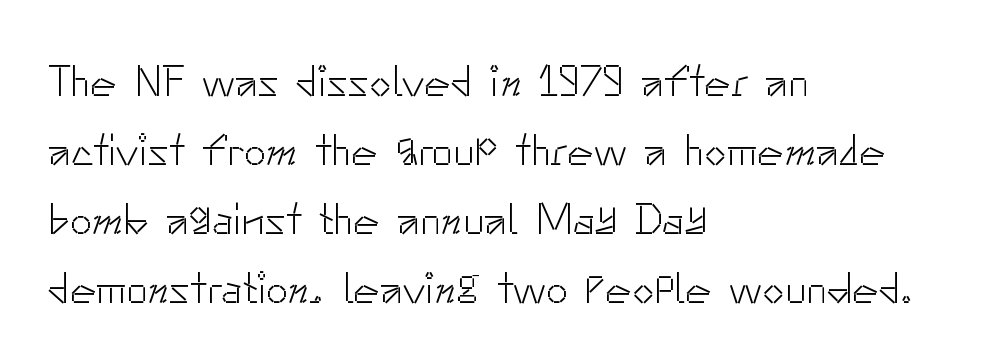
Q: Is the text bold? A: No.
Q: Is the text italic (slanted)? A: No, it is upright.
Q: Is the typeface a serif or a sans-serif typeface? A: Sans-serif.
Q: Is the text underlined? A: No.
Q: How is the paragraph aligned? A: Left-aligned.
Q: Is the spacing between letters normal or unusually wide? A: Normal.
Q: Is the spacing between lines tight, normal or loose? A: Normal.
Q: Width (condensed, normal, or wide)? A: Normal.
Q: Stroke contrast? A: Low.
Q: x-height? A: Small.
Q: Monospaced? A: No.
